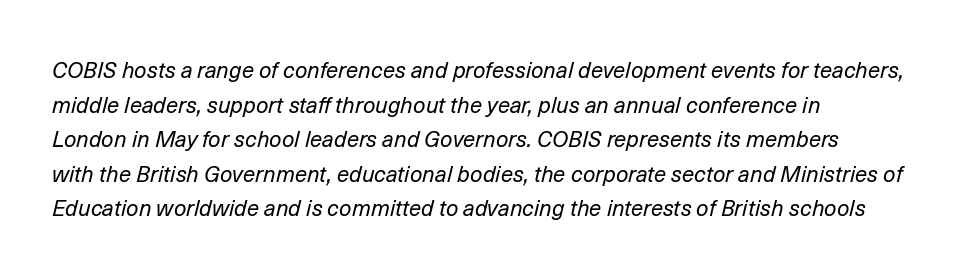
Q: Is the text bold? A: No.
Q: Is the text italic (slanted)? A: Yes, it leans right by about 14 degrees.
Q: Is the text underlined? A: No.
Q: How is the paragraph aligned? A: Left-aligned.
Q: Is the spacing between letters normal or unusually wide? A: Normal.
Q: Is the spacing between lines tight, normal or loose? A: Normal.
